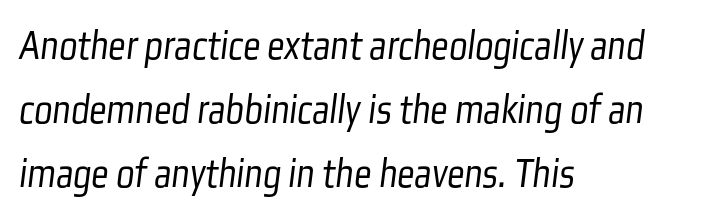
The image shows 43 px light, condensed sans-serif type; set left-aligned, normal line spacing (1.49x), normal letter spacing, not underlined; low stroke contrast and a medium x-height.
